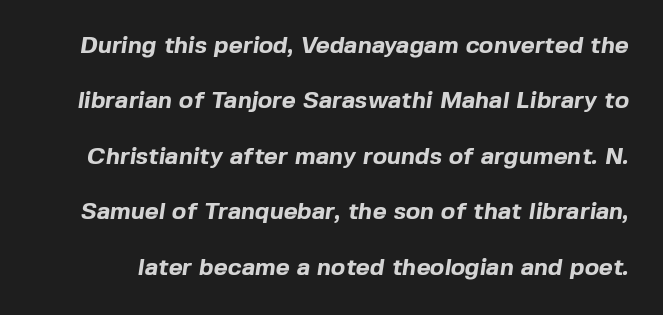
{"bold": "yes", "underline": "no", "line_spacing": "loose", "line_spacing_ratio": 2.31, "letter_spacing": "normal", "letter_spacing_em": 0.0, "glyph_px": 24}
